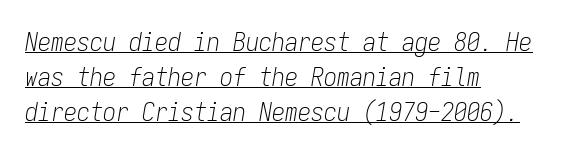
The letters look calm and open, with moderate or lighter stems. The line texture is even and compact thanks to regular tracking. Successive baselines arrive at the customary interval. A student would call this left alignment; a typographer would say flush left, rag right.
